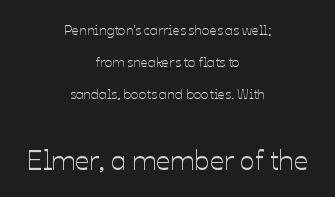
These lines stand farther apart than default settings would place them. This sample uses plain, unmodified letter spacing. The strip under each line holds only bare page. The second block has been scaled up relative to the first. The typography opts for an upright posture over an oblique one.
